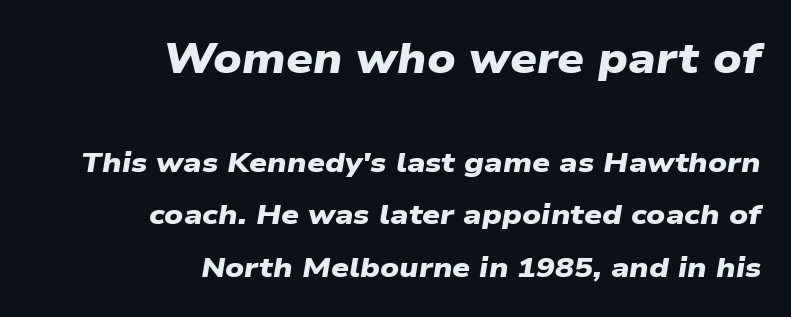
Q: Is the text bold? A: Yes.
Q: Is the typeface a serif or a sans-serif typeface? A: Sans-serif.
Q: Is the text underlined? A: No.
Q: How is the paragraph aligned? A: Right-aligned.
Q: Is the spacing between letters normal or unusually wide? A: Normal.
Q: Which block of text is set in a larger size, the first (top) or the second (bottom)? A: The first (top) one.
Q: Width (condensed, normal, or wide)? A: Wide.
Q: Stroke contrast? A: Low.
Q: x-height? A: Medium.
Q: Monospaced? A: No.
